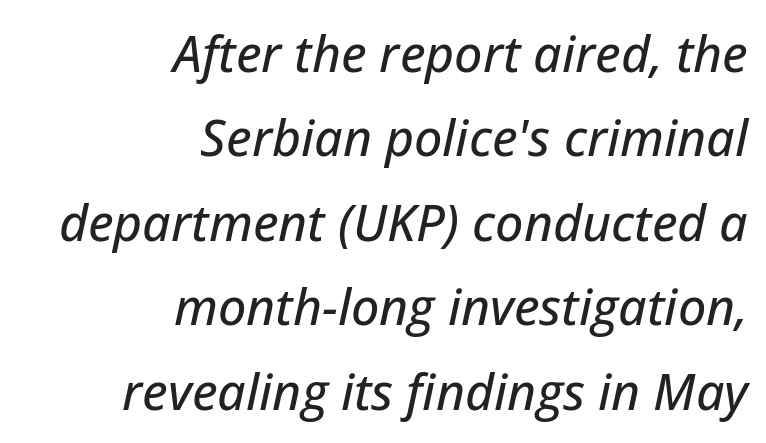
The image shows 50 px text type, italic (leaning right); set right-aligned, normal line spacing (1.69x), normal letter spacing, not underlined; low stroke contrast and a medium x-height.
